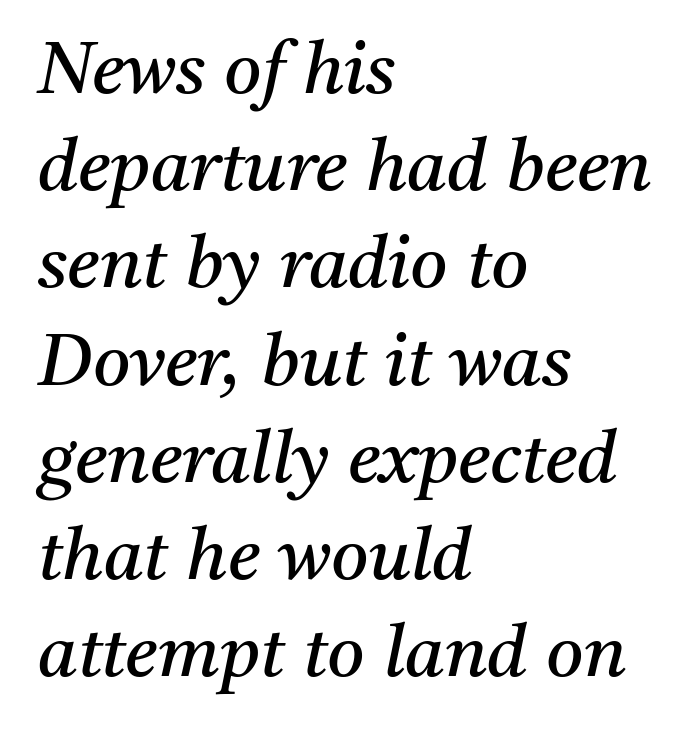
The typeface has the unassuming heft of standard copy or less. Decoration check: the copy has no underline. Stroke terminals: seriffed. Horizontally, the lines are justified to the leading edge only. When letters slant like this, we call the style italic.
